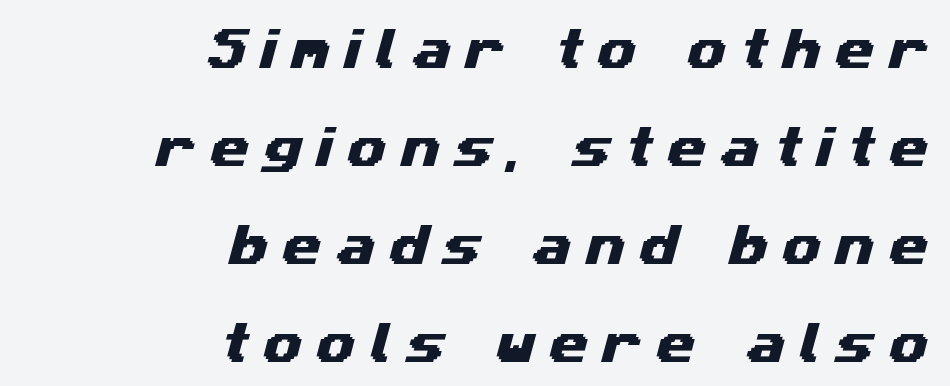
The image shows 45 px wide sans-serif type; set right-aligned, loose line spacing (2.18x), unusually wide letter spacing (+0.31 em), not underlined; medium stroke contrast and a medium x-height.
